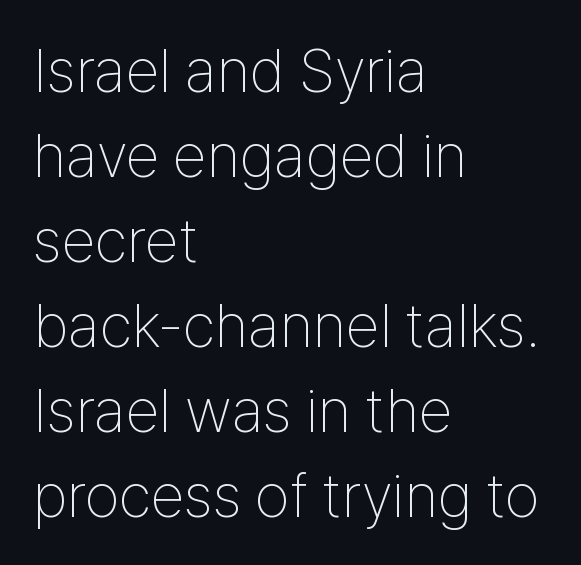
Character widths vary here, with narrow letters taking less room than wide ones. A typesetter would mark this as roman, not italic. The letters carry no serifs — their stems end cleanly without finishing strokes. These lines stack with their left ends in a neat column.
